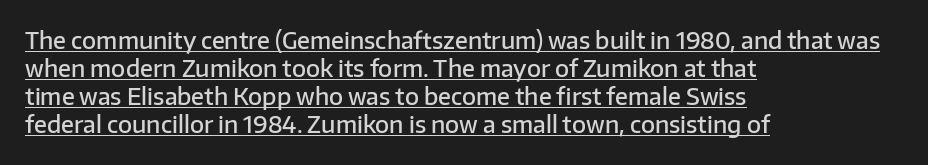
Q: Is the text bold? A: Semi-bold.
Q: Is the text italic (slanted)? A: No, it is upright.
Q: Is the text underlined? A: Yes.
Q: How is the paragraph aligned? A: Left-aligned.
Q: Is the spacing between letters normal or unusually wide? A: Normal.
